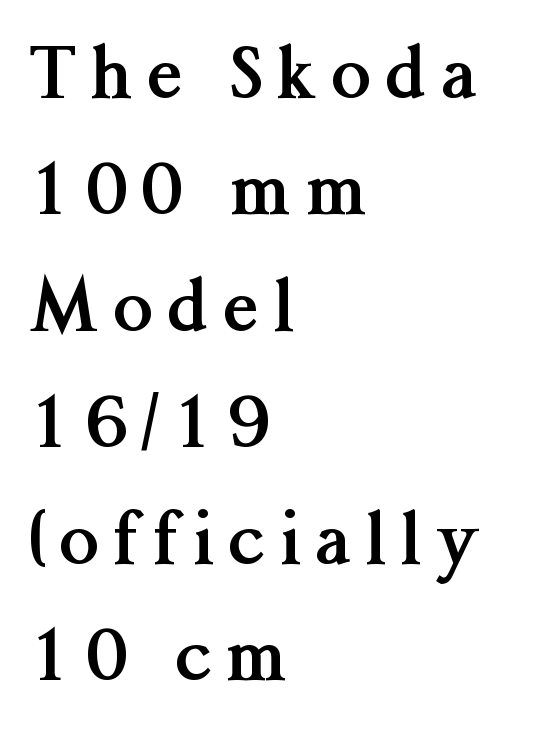
Q: Is the text bold? A: Yes.
Q: Is the text italic (slanted)? A: No, it is upright.
Q: Is the typeface a serif or a sans-serif typeface? A: Serif.
Q: Is the text underlined? A: No.
Q: How is the paragraph aligned? A: Left-aligned.
Q: Is the spacing between letters normal or unusually wide? A: Unusually wide.
Q: Is the spacing between lines tight, normal or loose? A: Normal.
Q: Width (condensed, normal, or wide)? A: Normal.
Q: Stroke contrast? A: Medium.
Q: x-height? A: Medium.
Q: Monospaced? A: No.
